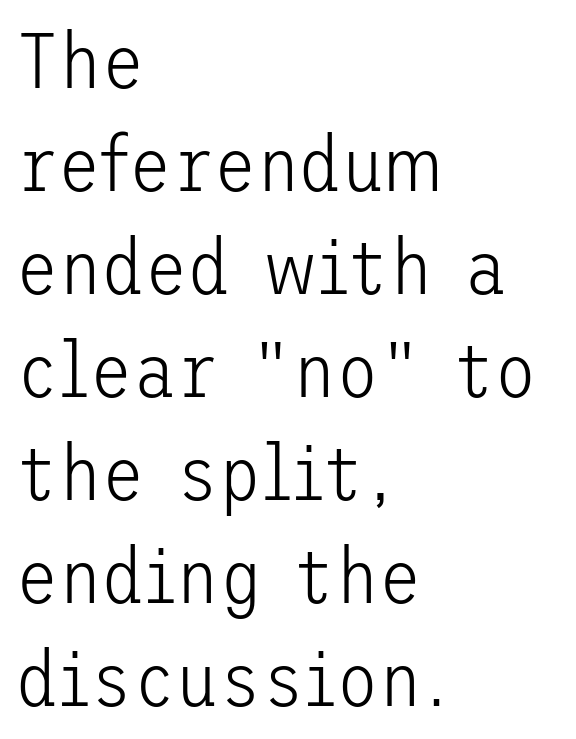
The gaps between neighbouring characters are ordinary and unremarkable. Horizontal bands of white between lines are of average thickness. The lines are quadded left. The weight tops out at a normal text grade.
